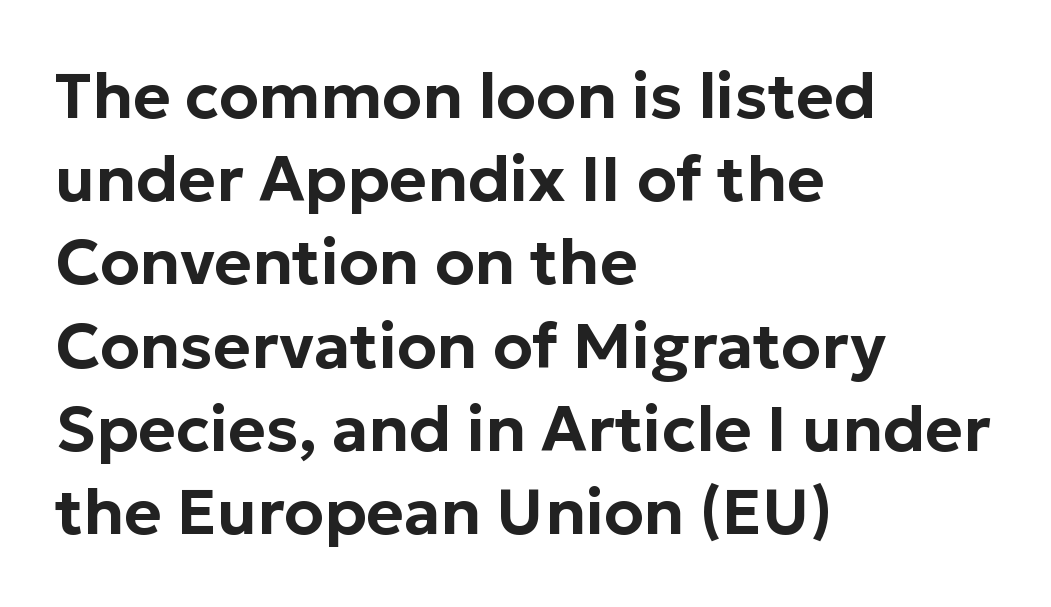
Q: Is the text italic (slanted)? A: No, it is upright.
Q: Is the typeface a serif or a sans-serif typeface? A: Sans-serif.
Q: Is the text underlined? A: No.
Q: How is the paragraph aligned? A: Left-aligned.
Q: Is the spacing between letters normal or unusually wide? A: Normal.
Q: Is the spacing between lines tight, normal or loose? A: Normal.
Q: Width (condensed, normal, or wide)? A: Normal.
Q: Stroke contrast? A: Low.
Q: x-height? A: Medium.
Q: Monospaced? A: No.
